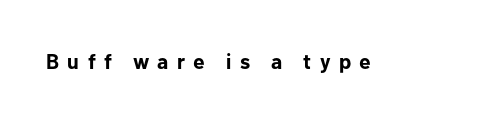
Q: Is the text bold? A: Yes.
Q: Is the text italic (slanted)? A: No, it is upright.
Q: Is the text underlined? A: No.
Q: Is the spacing between letters normal or unusually wide? A: Unusually wide.
